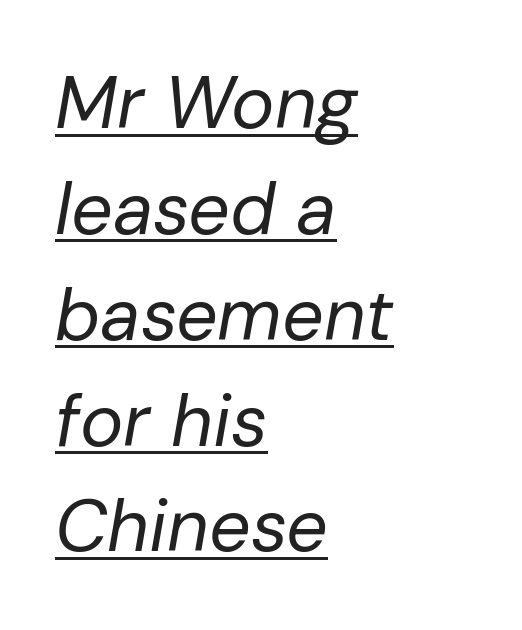
The image shows 73 px regular-weight type, italic (leaning right); set left-aligned, normal line spacing (1.45x), normal letter spacing, underlined; low stroke contrast and a medium x-height.
